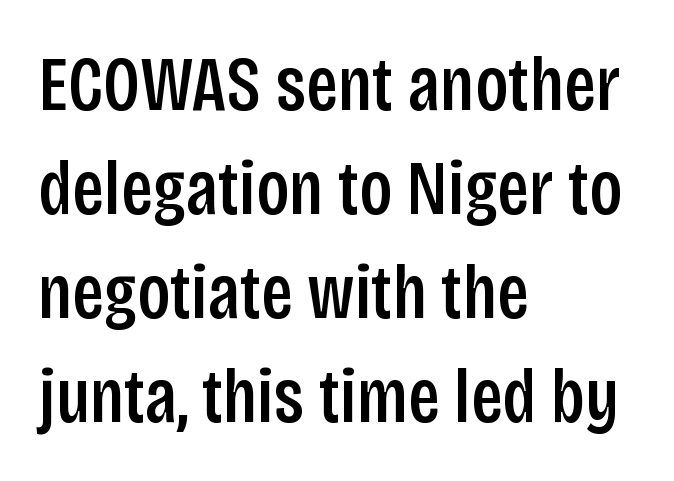
Q: Is the text italic (slanted)? A: No, it is upright.
Q: Is the typeface a serif or a sans-serif typeface? A: Sans-serif.
Q: Is the text underlined? A: No.
Q: How is the paragraph aligned? A: Left-aligned.
Q: Is the spacing between letters normal or unusually wide? A: Normal.
Q: Is the spacing between lines tight, normal or loose? A: Normal.
Q: Width (condensed, normal, or wide)? A: Condensed.
Q: Stroke contrast? A: Low.
Q: x-height? A: Large.
Q: Monospaced? A: No.
